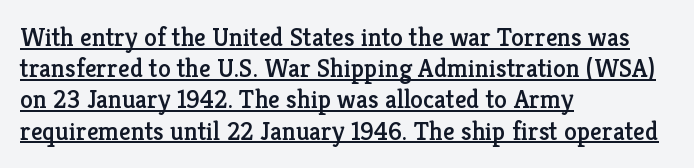
Q: Is the text italic (slanted)? A: No, it is upright.
Q: Is the text underlined? A: Yes.
Q: How is the paragraph aligned? A: Left-aligned.
Q: Is the spacing between letters normal or unusually wide? A: Normal.
